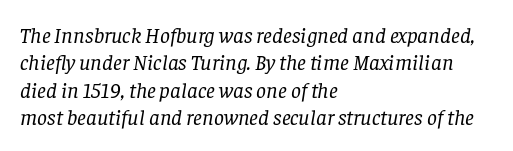
The image shows 22 px text type, italic (leaning right); set left-aligned, normal line spacing (1.25x), normal letter spacing, not underlined.
